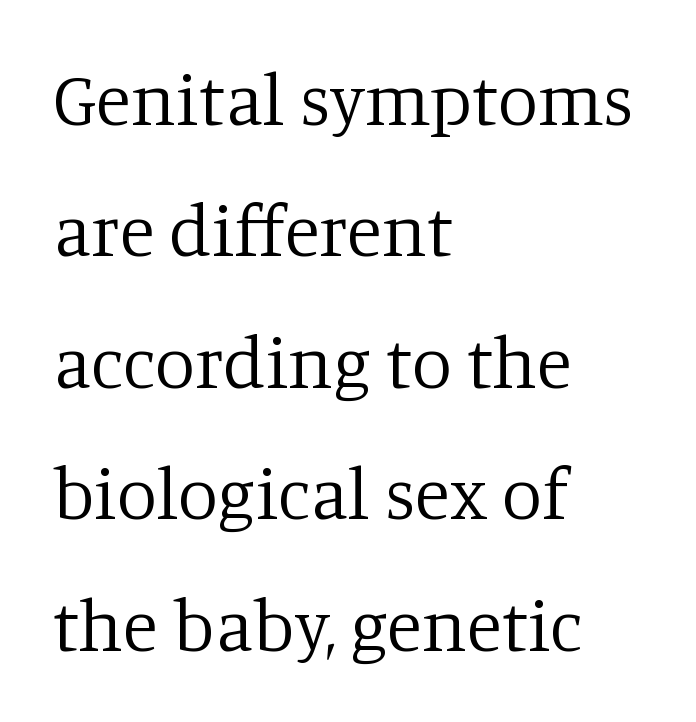
In terms of letterform style, serifs are clearly present. The passage shown is typed in a proportional face where columns would drift. Unbolded letterforms with no extra heft. Every character sits straight up, as roman type does. The glyphs are unaccompanied by any horizontal stroke below them. The text block is weighted toward the left margin, trailing off unevenly rightward.
